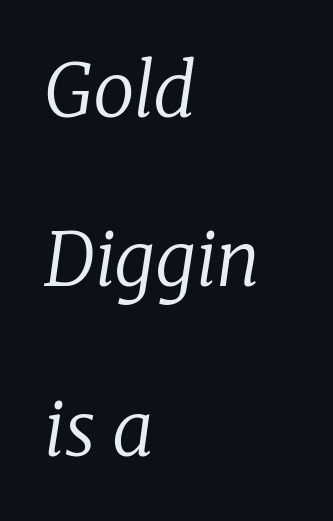
{"serif": "yes", "italic": "yes", "lean": "right", "slant_degrees": 8, "bold": "no", "weight": "regular", "width": "normal", "stroke_contrast": "low", "x_height": "medium", "monospaced": "no", "underline": "no", "align": "left", "line_spacing": "loose", "line_spacing_ratio": 2.29, "letter_spacing": "normal", "letter_spacing_em": 0.0, "glyph_px": 74}
